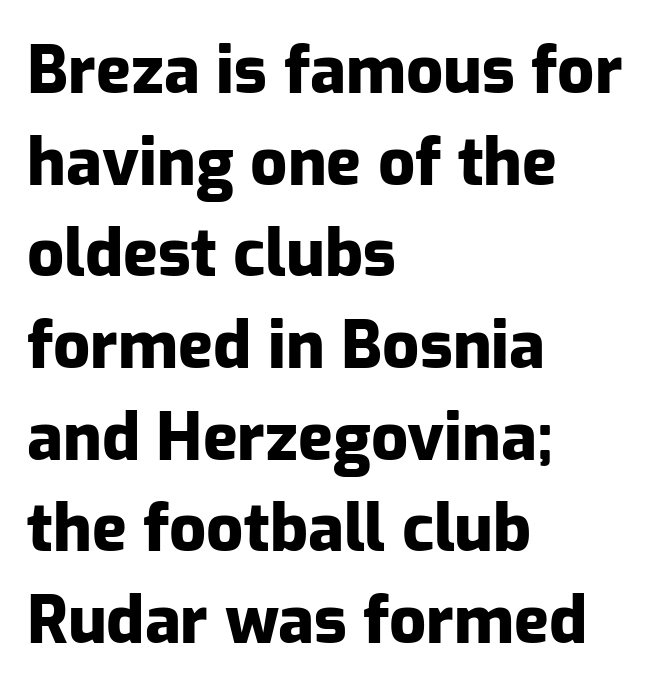
Each letter keeps its own natural width here, so spacing adapts to shape. The type sits square on the baseline with zero lean. Is this a sans? Yes — the strokes have no serifs. Typographic density is high because the face is bold.
